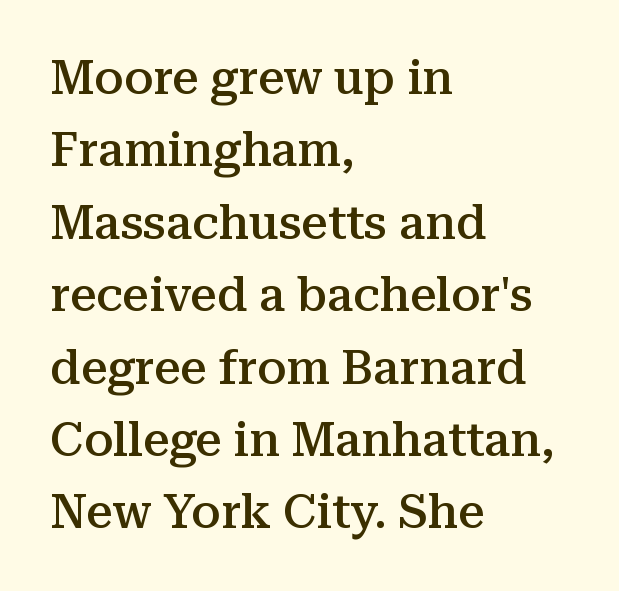
{"serif": "yes", "italic": "no", "bold": "semi", "weight": "semibold", "width": "normal", "stroke_contrast": "medium", "x_height": "medium", "monospaced": "no", "underline": "no", "align": "left", "line_spacing": "normal", "line_spacing_ratio": 1.54, "letter_spacing": "normal", "letter_spacing_em": 0.0, "glyph_px": 47}
